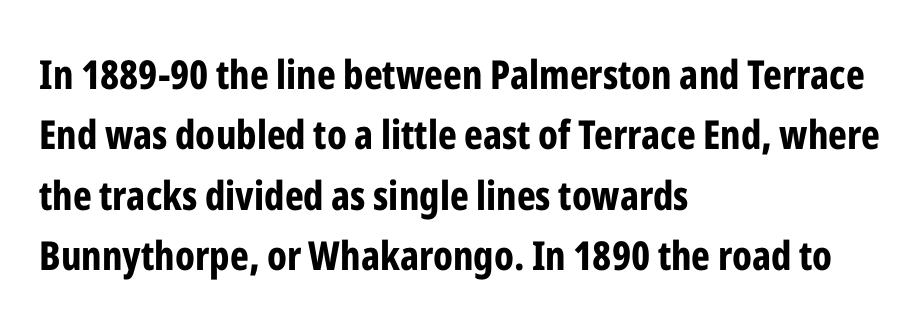
The image shows 40 px bold, condensed sans-serif type, upright; set left-aligned, normal line spacing (1.51x), normal letter spacing, not underlined; low stroke contrast and a medium x-height.
